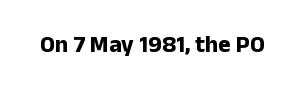
The image shows 24 px bold type, upright; set normal letter spacing, not underlined.
